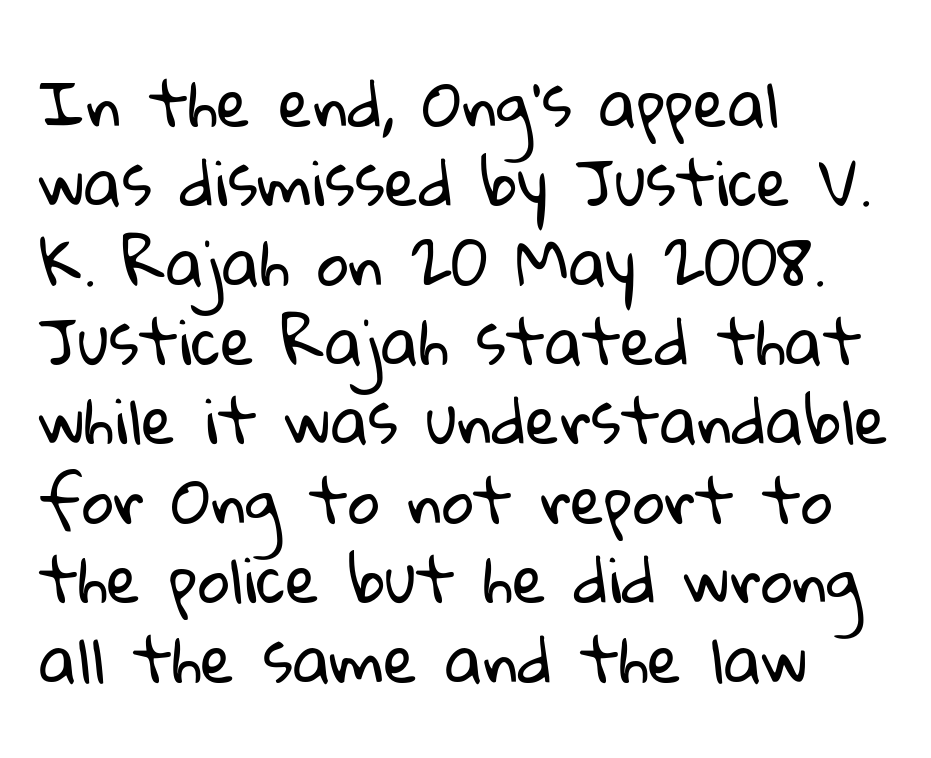
The image shows 62 px regular-weight sans-serif type; set left-aligned, normal line spacing (1.28x), normal letter spacing, not underlined; low stroke contrast and a medium x-height.
